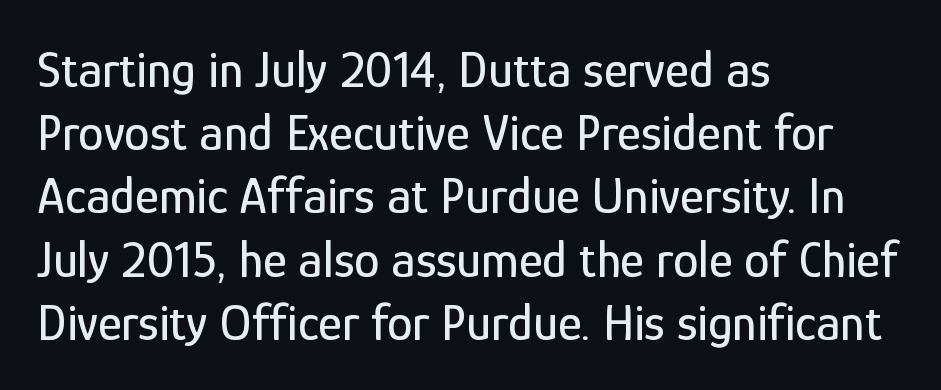
This sample has the flowing, uneven cadence of proportional lettering. Examine the stroke ends and you'll find no serifs. These lines are set flush left with a ragged right edge. Posture: vertical.
